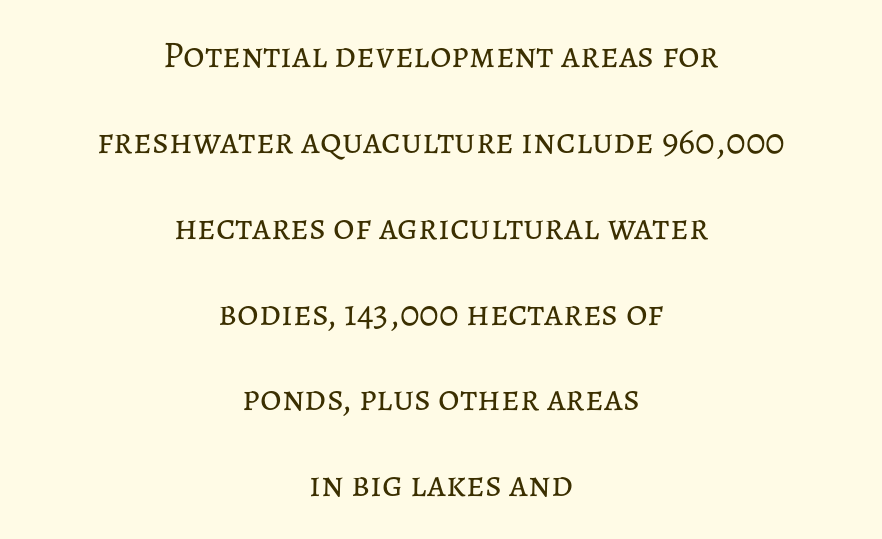
Q: Is the text bold? A: No.
Q: Is the text italic (slanted)? A: No, it is upright.
Q: Is the text underlined? A: No.
Q: How is the paragraph aligned? A: Centered.
Q: Is the spacing between letters normal or unusually wide? A: Normal.
Q: Is the spacing between lines tight, normal or loose? A: Loose.
Q: Width (condensed, normal, or wide)? A: Normal.
Q: Stroke contrast? A: Low.
Q: x-height? A: Medium.
Q: Monospaced? A: No.
